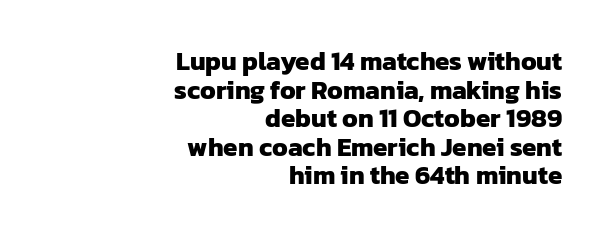
Closely set lines give the paragraph a compact silhouette. Glyph-to-glyph distance matches everyday printed text. These lines stack with their right ends in a neat column. Its strokes are broad and dark, the hallmark of bold type. Decoration check: the copy has no underline.
